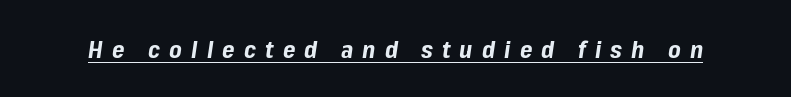
Q: Is the text bold? A: Yes.
Q: Is the text italic (slanted)? A: Yes, it leans right by about 8 degrees.
Q: Is the text underlined? A: Yes.
Q: Is the spacing between letters normal or unusually wide? A: Unusually wide.
